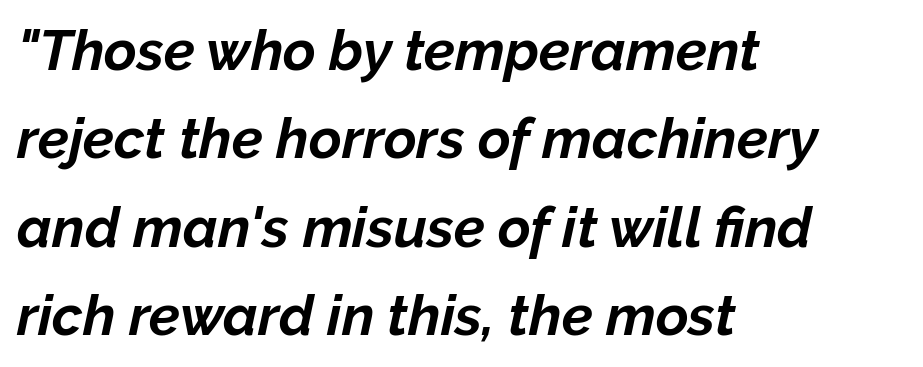
Q: Is the text bold? A: Yes.
Q: Is the text italic (slanted)? A: Yes, it leans right by about 12 degrees.
Q: Is the text underlined? A: No.
Q: How is the paragraph aligned? A: Left-aligned.
Q: Is the spacing between letters normal or unusually wide? A: Normal.
Q: Is the spacing between lines tight, normal or loose? A: Normal.
Q: Width (condensed, normal, or wide)? A: Normal.
Q: Stroke contrast? A: Low.
Q: x-height? A: Medium.
Q: Monospaced? A: No.
